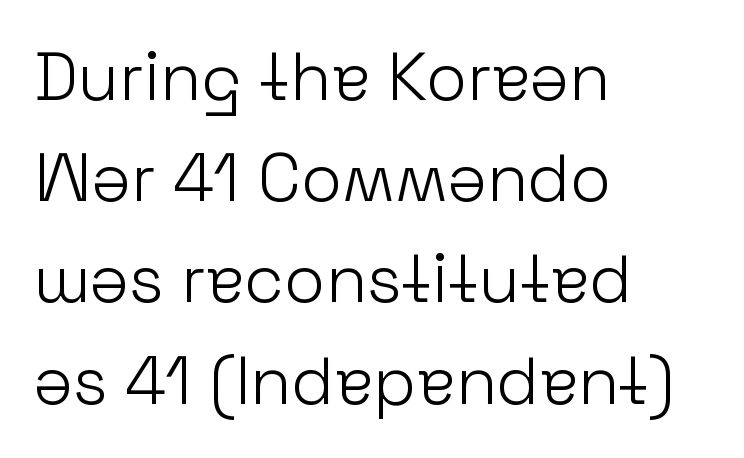
Q: Is the text bold? A: No.
Q: Is the text italic (slanted)? A: No, it is upright.
Q: Is the typeface a serif or a sans-serif typeface? A: Sans-serif.
Q: Is the text underlined? A: No.
Q: How is the paragraph aligned? A: Left-aligned.
Q: Is the spacing between letters normal or unusually wide? A: Normal.
Q: Is the spacing between lines tight, normal or loose? A: Normal.
Q: Width (condensed, normal, or wide)? A: Normal.
Q: Stroke contrast? A: Low.
Q: x-height? A: Medium.
Q: Monospaced? A: No.
